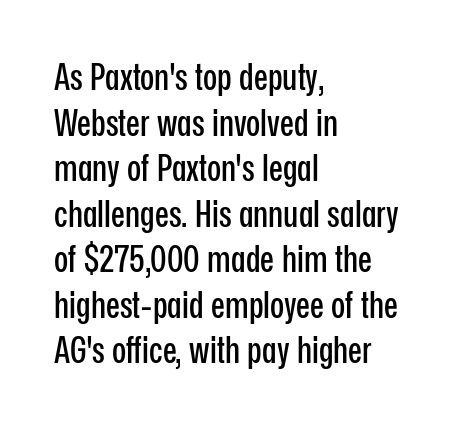
{"serif": "no", "italic": "no", "width": "condensed", "stroke_contrast": "low", "x_height": "medium", "monospaced": "no", "underline": "no", "align": "left", "line_spacing_ratio": 1.23, "letter_spacing": "normal", "letter_spacing_em": 0.0, "glyph_px": 37}
